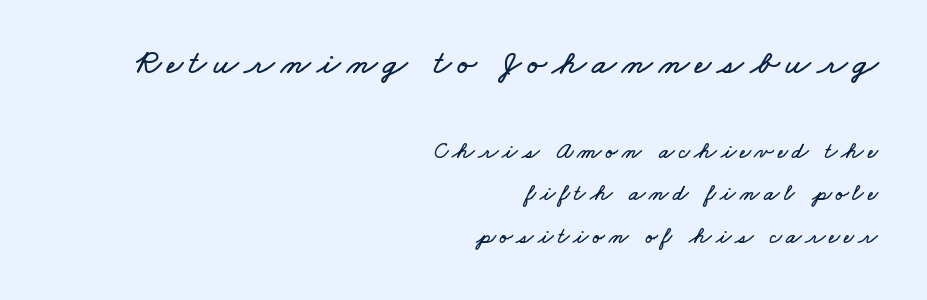
The image shows 35 px wide type; set right-aligned, line spacing 1.85x, not underlined; the first (top) block is 1.52x larger; low stroke contrast and a small x-height.
